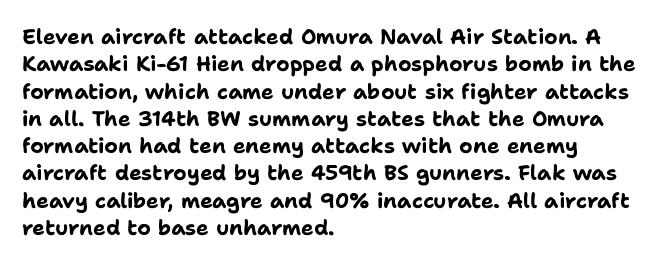
The rendering anchors every line to the left-hand side. This is the regular roman posture of the typeface. A normal amount of white space separates one row of letters from the next. The face used here is rendered with its standard letterfit. A clean baseline with only descenders dipping below it. The sample has been set heavy, in full bold.
